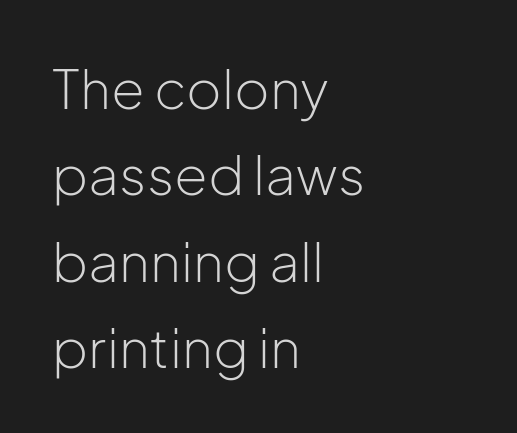
The image shows 54 px light sans-serif type, upright; set left-aligned, normal line spacing (1.6x), normal letter spacing, not underlined; low stroke contrast and a medium x-height.
